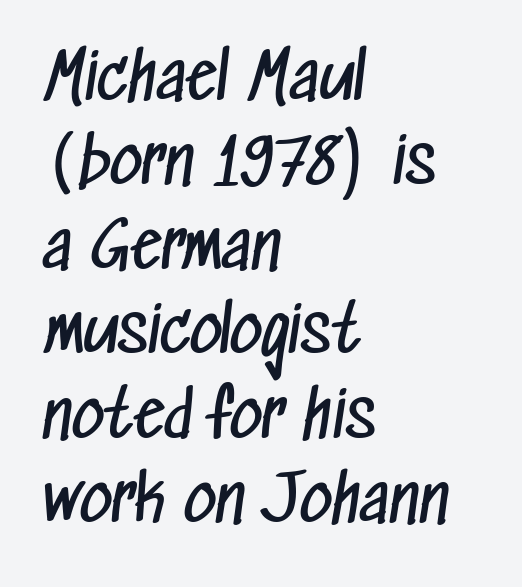
{"serif": "no", "bold": "no", "weight": "regular", "width": "condensed", "stroke_contrast": "low", "x_height": "medium", "monospaced": "no", "underline": "no", "align": "left", "line_spacing": "normal", "line_spacing_ratio": 1.34, "letter_spacing": "normal", "letter_spacing_em": 0.0, "glyph_px": 63}
